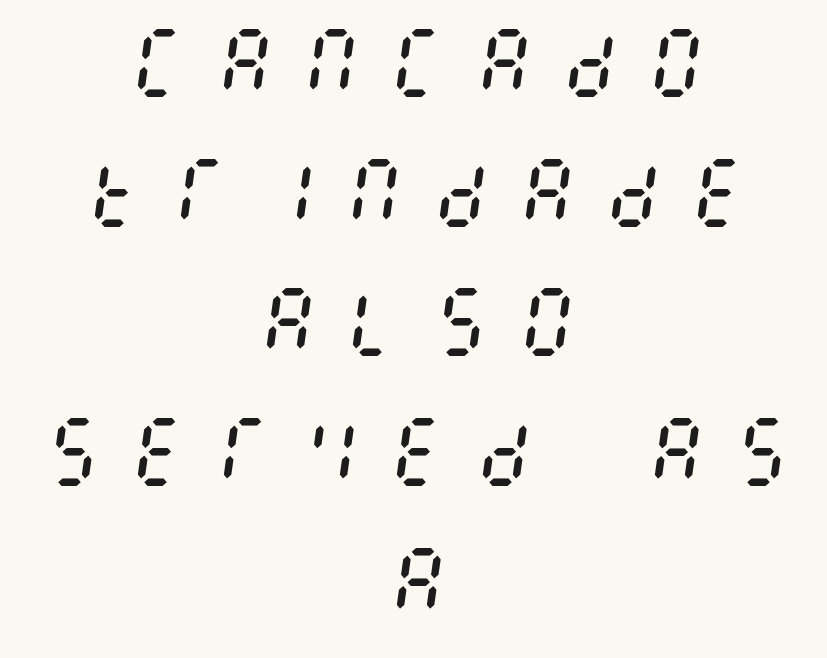
In CSS terms this would be text-align: center. The glyphs look as if they've been sheared to an angle. The strokes carry an ordinary text weight at most. The space directly below the letters is spotless.
